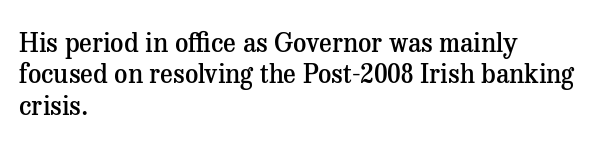
Here the glyphs are tracked normally, forming tight word shapes. Posture: vertical. Quick note: underline off. In CSS terms this would be text-align: left. This is moderately heavy type, rendered in semibold.
